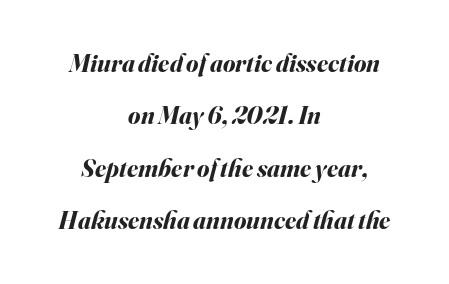
Q: Is the text bold? A: Yes.
Q: Is the text italic (slanted)? A: Yes, it leans right by about 16 degrees.
Q: Is the text underlined? A: No.
Q: How is the paragraph aligned? A: Centered.
Q: Is the spacing between letters normal or unusually wide? A: Normal.
Q: Is the spacing between lines tight, normal or loose? A: Loose.
